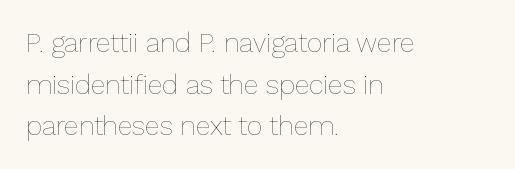
This sample uses an upright cut, with every glyph sitting square on the baseline. Lines of text with bare space underneath. The setting favours the left margin, as ordinary paragraphs usually do. Leading: standard. The typesetting does not lean heavy: it is not bold. You could call the tracking neutral — neither tight nor loose.
